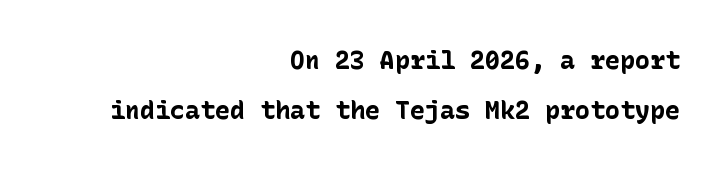
The image shows 25 px bold type, upright; set right-aligned, loose line spacing (2.01x), normal letter spacing, not underlined.
